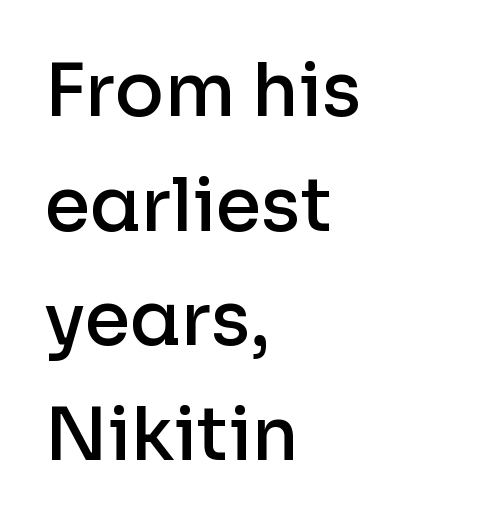
The letters advance in unequal steps, a hallmark of proportional type. The ragged edge is on the right, which tells us the setting is flush left. In terms of posture, this sample is upright. Just letters on the line, the space beneath them empty. The tracking reads as untouched default to a designer's eye.
